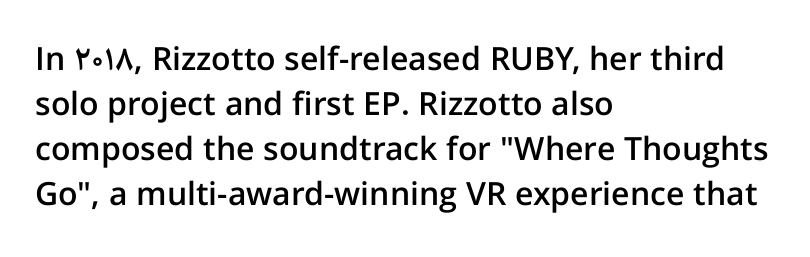
Typeset ragged right — the left edge is the straight one. Look at the bottom of the vertical strokes: they stop flat, with no serifs. This sample has the flowing, uneven cadence of proportional lettering. Tracking here is standard; glyphs follow each other at the usual distance. Just letters on the line, the space beneath them empty.
